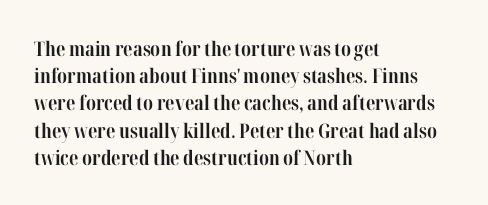
The image shows 20 px bold type, upright; set left-aligned, normal line spacing (1.36x), normal letter spacing, not underlined.
